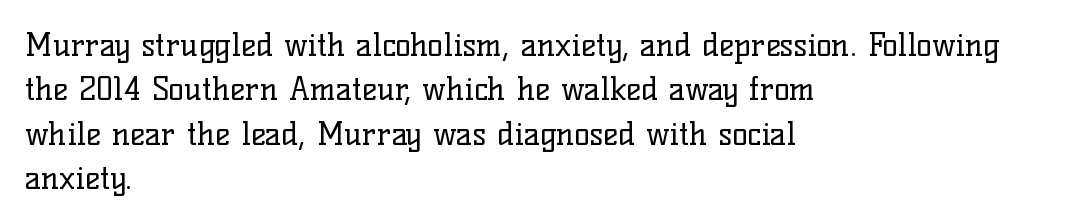
You can tell it's not italic because the verticals are truly vertical. This is serif lettering, the kind often seen in printed books. A typesetter would call this proportional, since set widths differ per character. The string is rendered with underlining switched off. What stands out about the letter spacing? Nothing — it is the standard amount.
